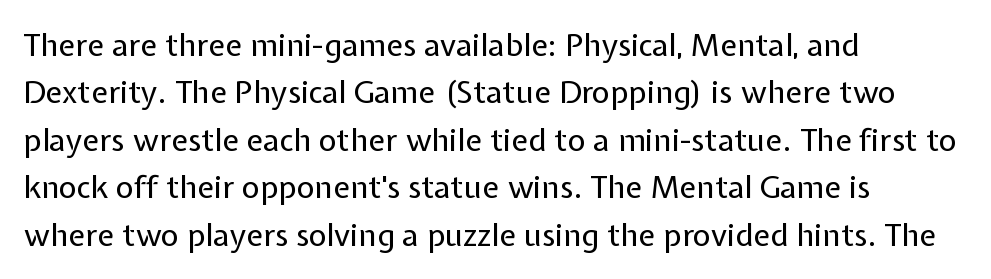
Regarding serifs, this sample does without them. Think standard paragraph weight, or any step lighter than that. The face used here is proportionally spaced, like ordinary book or web type. The letters stand upright; this is a roman face. Nobody drew a line under any word here. The passage is arranged the way most books set body copy — flush left.
